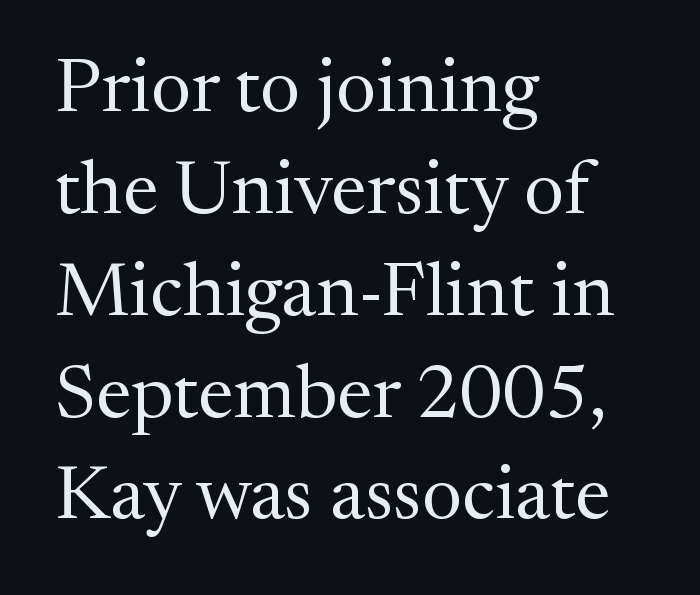
{"serif": "yes", "italic": "no", "bold": "no", "weight": "regular", "width": "normal", "stroke_contrast": "medium", "x_height": "medium", "monospaced": "no", "underline": "no", "align": "left", "line_spacing": "normal", "line_spacing_ratio": 1.34, "letter_spacing": "normal", "letter_spacing_em": 0.0, "glyph_px": 76}
